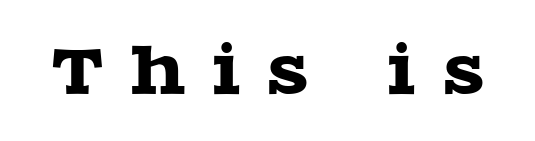
The typeface chosen for these lines features serifs. The specimen omits any rule beneath the text block's lines. No italicization has been applied; the sample stays upright. A typesetter would call this heavily tracked-out type. You could not count columns in this text — the font is proportionally spaced.
